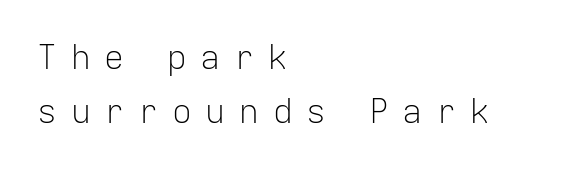
{"serif": "no", "italic": "no", "bold": "no", "weight": "light", "width": "normal", "stroke_contrast": "low", "x_height": "medium", "monospaced": "no", "underline": "no", "align": "left", "line_spacing": "normal", "line_spacing_ratio": 1.63, "letter_spacing": "wide", "letter_spacing_em": 0.42, "glyph_px": 33}
